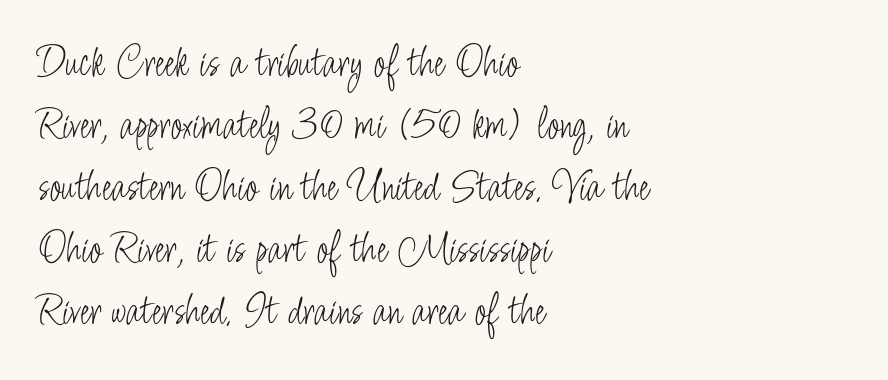
{"serif": "no", "bold": "no", "weight": "light", "width": "condensed", "stroke_contrast": "low", "x_height": "small", "monospaced": "no", "underline": "no", "align": "left", "line_spacing": "normal", "line_spacing_ratio": 1.38, "letter_spacing": "normal", "letter_spacing_em": 0.0, "glyph_px": 45}
